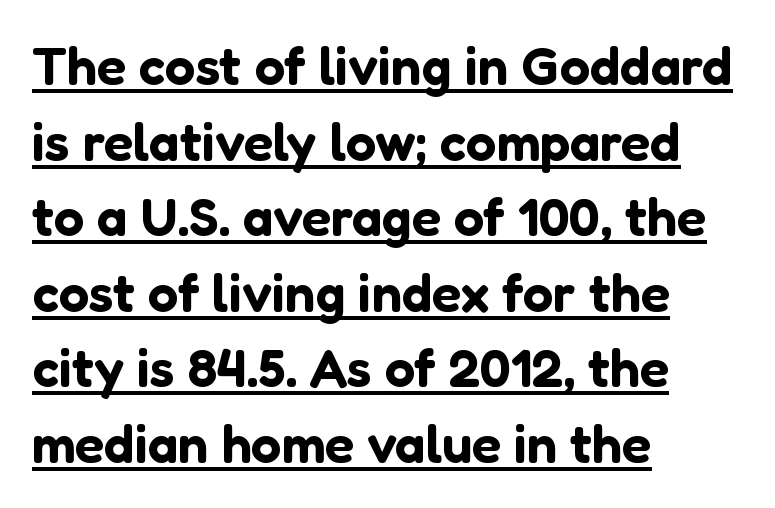
{"serif": "no", "italic": "no", "width": "normal", "stroke_contrast": "low", "x_height": "medium", "monospaced": "no", "underline": "yes", "align": "left", "line_spacing": "normal", "line_spacing_ratio": 1.4, "letter_spacing": "normal", "letter_spacing_em": 0.0, "glyph_px": 54}
